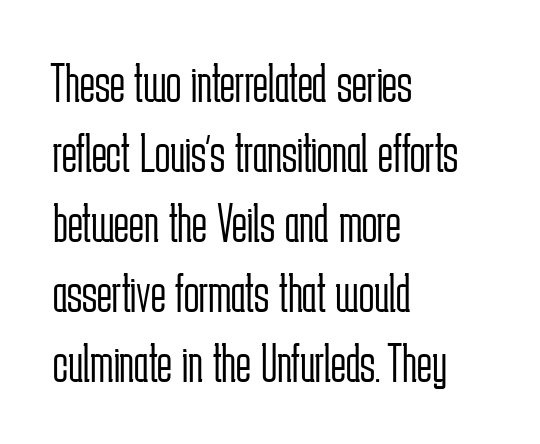
{"serif": "no", "italic": "no", "bold": "no", "weight": "light", "width": "condensed", "stroke_contrast": "low", "x_height": "medium", "monospaced": "no", "underline": "no", "align": "left", "line_spacing": "normal", "line_spacing_ratio": 1.25, "letter_spacing": "normal", "letter_spacing_em": 0.0, "glyph_px": 56}
